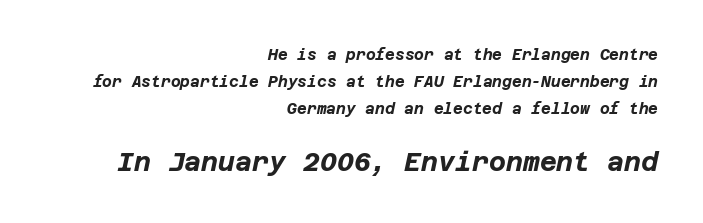
{"italic": "yes", "lean": "right", "slant_degrees": 12, "bold": "yes", "underline": "no", "align": "right", "line_spacing_ratio": 1.79, "letter_spacing": "normal", "letter_spacing_em": 0.0, "larger_block": "second", "size_ratio": 1.73, "glyph_px": 26}
